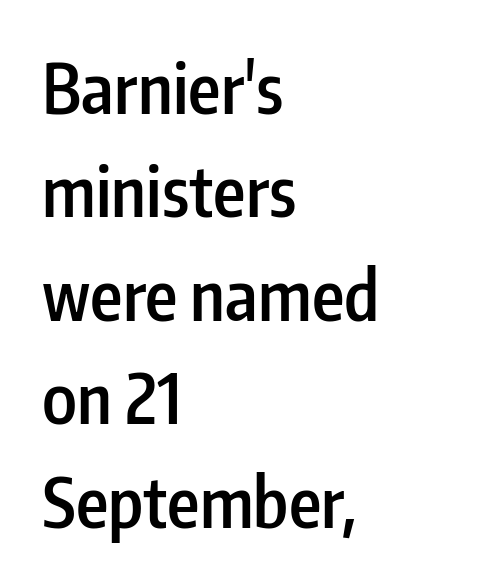
Q: Is the text bold? A: Semi-bold.
Q: Is the text italic (slanted)? A: No, it is upright.
Q: Is the typeface a serif or a sans-serif typeface? A: Sans-serif.
Q: Is the text underlined? A: No.
Q: How is the paragraph aligned? A: Left-aligned.
Q: Is the spacing between letters normal or unusually wide? A: Normal.
Q: Is the spacing between lines tight, normal or loose? A: Normal.
Q: Width (condensed, normal, or wide)? A: Condensed.
Q: Stroke contrast? A: Low.
Q: x-height? A: Medium.
Q: Monospaced? A: No.
